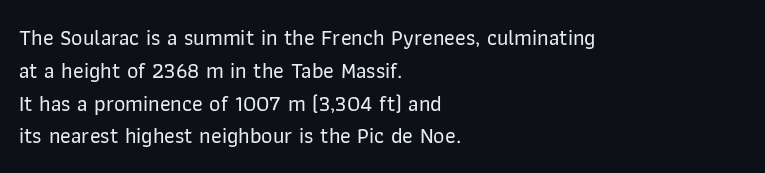
{"italic": "no", "underline": "no", "align": "left", "line_spacing": "normal", "line_spacing_ratio": 1.49, "letter_spacing": "normal", "letter_spacing_em": 0.0, "glyph_px": 22}
